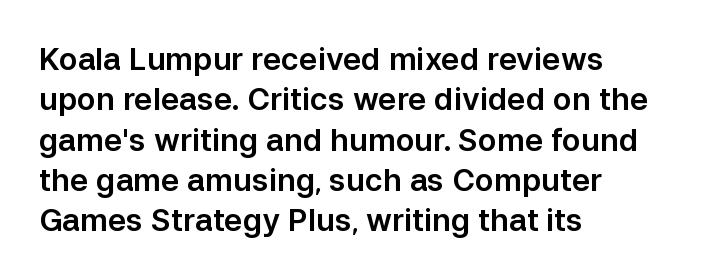
The image shows 31 px sans-serif type, upright; set left-aligned, normal line spacing (1.3x), normal letter spacing, not underlined; low stroke contrast and a medium x-height.
